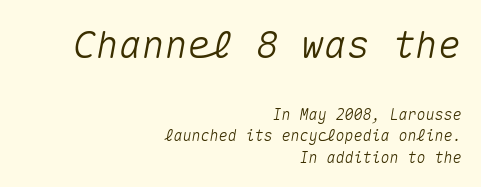
Q: Is the text italic (slanted)? A: Yes, it leans right by about 10 degrees.
Q: Is the text underlined? A: No.
Q: How is the paragraph aligned? A: Right-aligned.
Q: Is the spacing between letters normal or unusually wide? A: Normal.
Q: Is the spacing between lines tight, normal or loose? A: Normal.
Q: Which block of text is set in a larger size, the first (top) or the second (bottom)? A: The first (top) one.
Q: Width (condensed, normal, or wide)? A: Normal.
Q: Stroke contrast? A: Medium.
Q: x-height? A: Medium.
Q: Monospaced? A: Yes.
